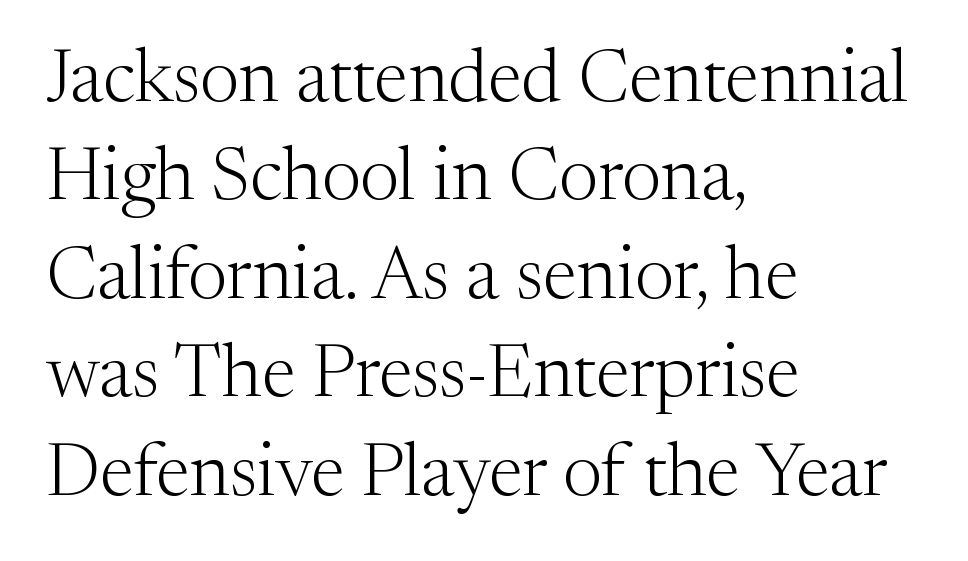
The image shows 74 px light serif type, upright; set left-aligned, normal line spacing (1.33x), normal letter spacing, not underlined; medium stroke contrast and a medium x-height.
